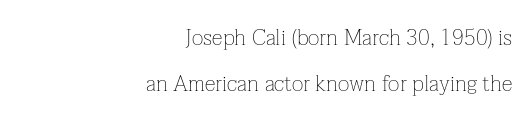
Q: Is the text bold? A: No.
Q: Is the text italic (slanted)? A: No, it is upright.
Q: Is the text underlined? A: No.
Q: How is the paragraph aligned? A: Right-aligned.
Q: Is the spacing between letters normal or unusually wide? A: Normal.
Q: Is the spacing between lines tight, normal or loose? A: Loose.
